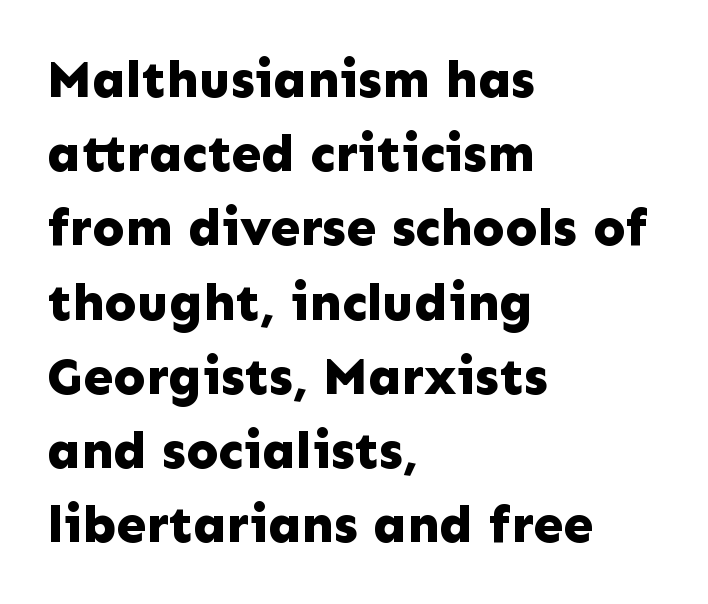
The face used here is rendered with its standard letterfit. Underline: absent. In terms of leading, this rendering sits right in the middle. The rag falls on the right side of this text block.
